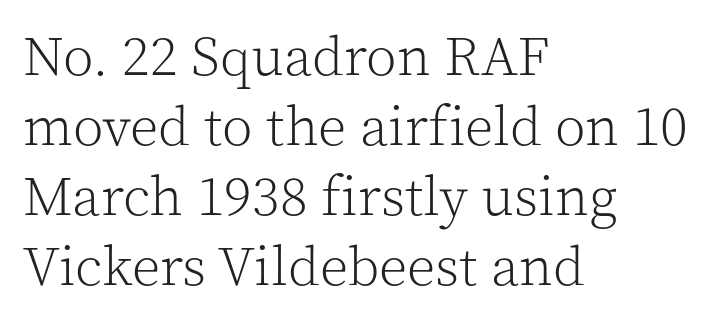
{"serif": "yes", "italic": "no", "bold": "no", "weight": "light", "width": "normal", "x_height": "medium", "monospaced": "no", "underline": "no", "align": "left", "line_spacing": "normal", "line_spacing_ratio": 1.25, "letter_spacing": "normal", "letter_spacing_em": 0.0, "glyph_px": 56}
